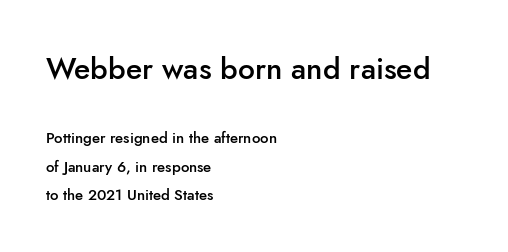
{"serif": "no", "italic": "no", "bold": "semi", "weight": "semibold", "width": "normal", "stroke_contrast": "low", "x_height": "small", "monospaced": "no", "underline": "no", "align": "left", "line_spacing_ratio": 1.88, "letter_spacing": "normal", "letter_spacing_em": 0.0, "larger_block": "first", "size_ratio": 2.0, "glyph_px": 30}
